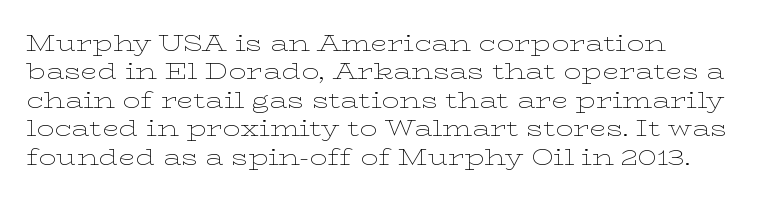
Q: Is the text bold? A: No.
Q: Is the text italic (slanted)? A: No, it is upright.
Q: Is the text underlined? A: No.
Q: How is the paragraph aligned? A: Left-aligned.
Q: Is the spacing between letters normal or unusually wide? A: Normal.
Q: Is the spacing between lines tight, normal or loose? A: Normal.
